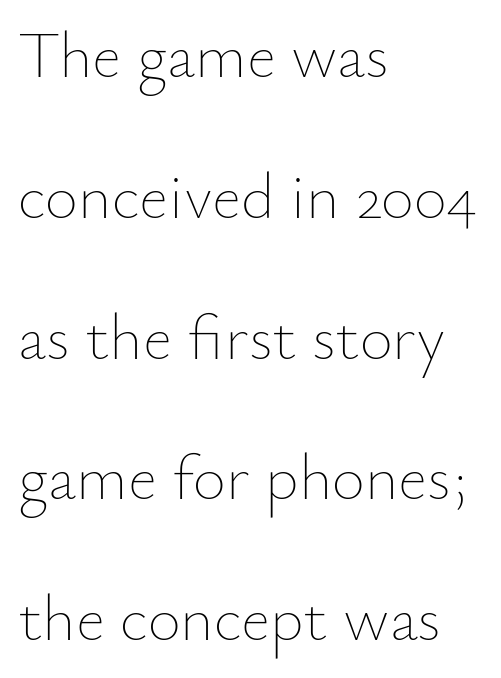
{"italic": "no", "bold": "no", "weight": "thin", "width": "normal", "stroke_contrast": "low", "x_height": "small", "monospaced": "no", "underline": "no", "align": "left", "line_spacing": "loose", "line_spacing_ratio": 2.2, "letter_spacing": "normal", "letter_spacing_em": 0.0, "glyph_px": 64}
